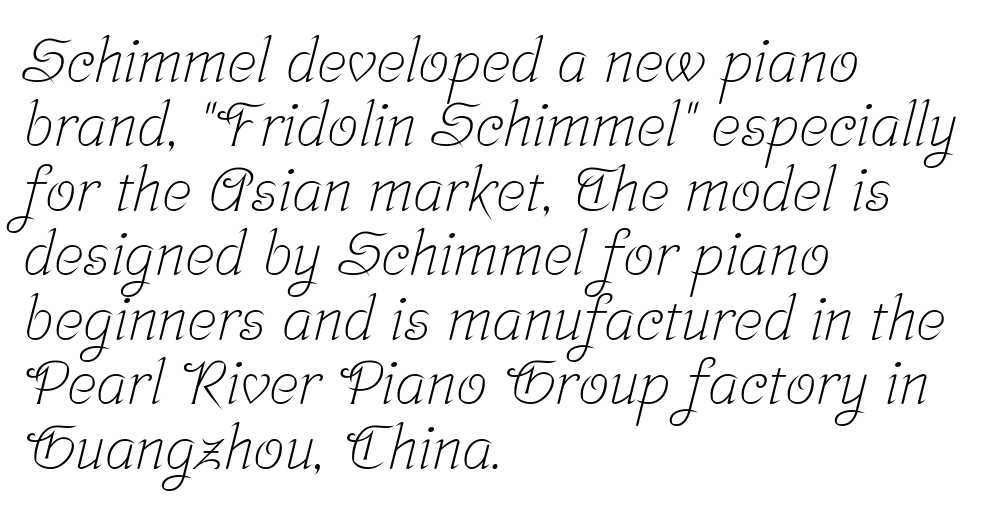
Q: Is the text bold? A: No.
Q: Is the typeface a serif or a sans-serif typeface? A: Serif.
Q: Is the text underlined? A: No.
Q: How is the paragraph aligned? A: Left-aligned.
Q: Is the spacing between letters normal or unusually wide? A: Normal.
Q: Is the spacing between lines tight, normal or loose? A: Tight.
Q: Width (condensed, normal, or wide)? A: Condensed.
Q: Stroke contrast? A: Low.
Q: x-height? A: Medium.
Q: Monospaced? A: No.
